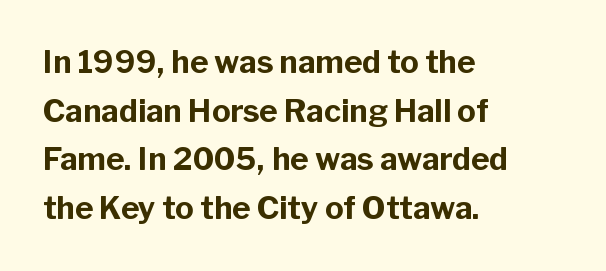
{"serif": "no", "italic": "no", "bold": "yes", "weight": "bold", "width": "normal", "stroke_contrast": "low", "x_height": "medium", "monospaced": "no", "underline": "no", "align": "left", "line_spacing": "normal", "line_spacing_ratio": 1.57, "letter_spacing": "normal", "letter_spacing_em": 0.0, "glyph_px": 31}
